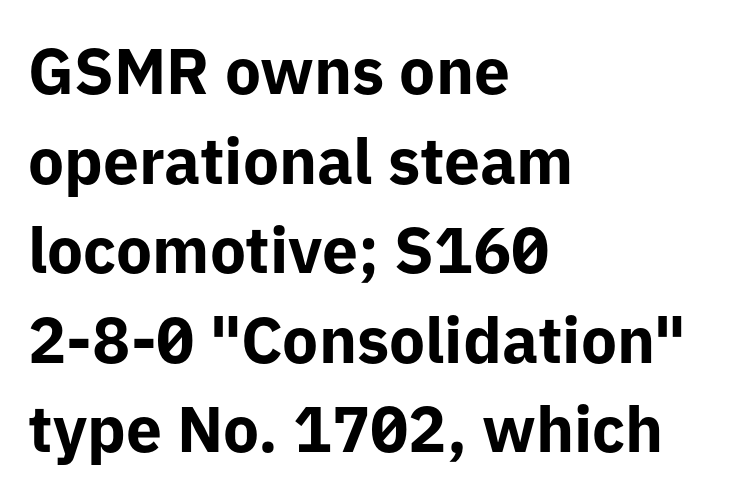
Q: Is the text bold? A: Yes.
Q: Is the text italic (slanted)? A: No, it is upright.
Q: Is the typeface a serif or a sans-serif typeface? A: Sans-serif.
Q: Is the text underlined? A: No.
Q: How is the paragraph aligned? A: Left-aligned.
Q: Is the spacing between letters normal or unusually wide? A: Normal.
Q: Is the spacing between lines tight, normal or loose? A: Normal.
Q: Width (condensed, normal, or wide)? A: Normal.
Q: Stroke contrast? A: Low.
Q: x-height? A: Medium.
Q: Monospaced? A: No.
